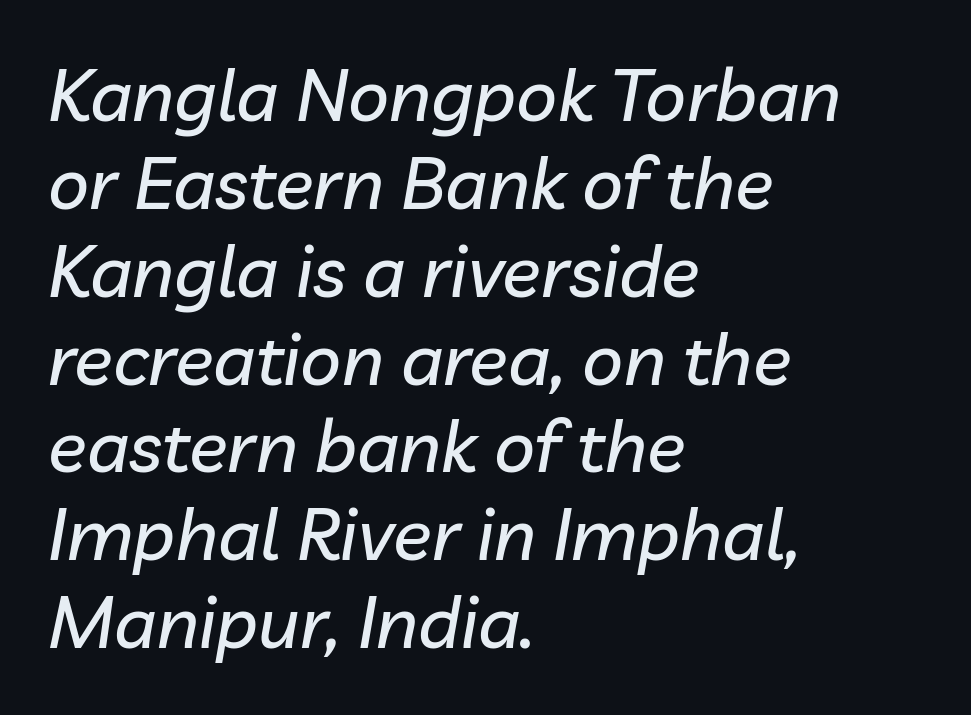
Only glyphs here, with clear space below each row. Quick note: italic. Notice how the passage keeps a crisp vertical edge on the left only. These lines keep a tight, regular rhythm from letter to letter. Varying glyph widths throughout — classic text-font behaviour.
